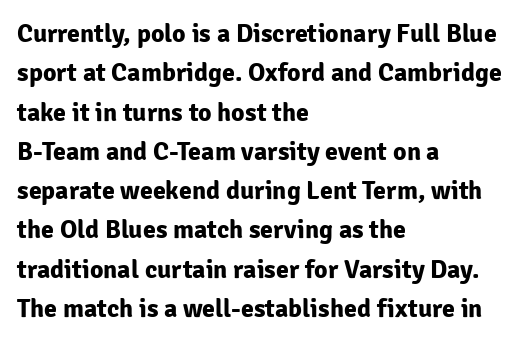
The image shows 26 px bold type, upright; set left-aligned, normal line spacing (1.51x), normal letter spacing, not underlined.
